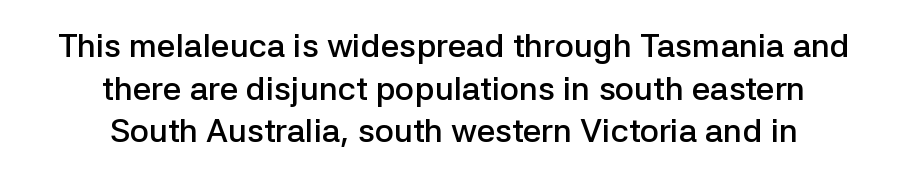
These lines keep a tight, regular rhythm from letter to letter. Note: no serifs on the glyphs. The lines sit at an ordinary, default distance from one another. Only glyphs here, with clear space below each row. Is this a fixed-width face? No — the glyphs have proportional, varying widths. Where is the straight margin? There isn't one; the lines are centered.
